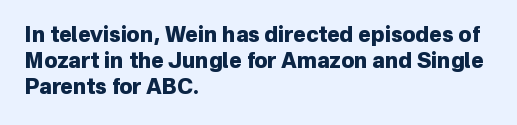
{"italic": "no", "bold": "yes", "underline": "no", "align": "left", "line_spacing": "normal", "line_spacing_ratio": 1.25, "letter_spacing": "normal", "letter_spacing_em": 0.0, "glyph_px": 21}
